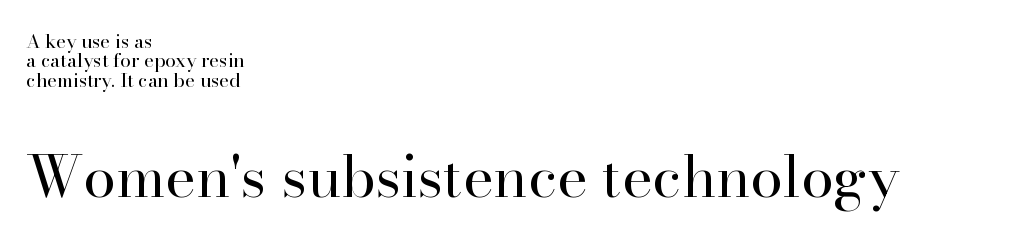
{"serif": "yes", "italic": "no", "bold": "no", "weight": "regular", "width": "normal", "stroke_contrast": "high", "x_height": "small", "monospaced": "no", "underline": "no", "align": "left", "line_spacing": "tight", "line_spacing_ratio": 1.02, "letter_spacing": "normal", "letter_spacing_em": 0.0, "larger_block": "second", "size_ratio": 3.05, "glyph_px": 58}
